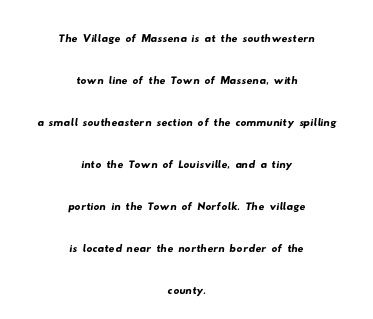
Q: Is the typeface a serif or a sans-serif typeface? A: Sans-serif.
Q: Is the text underlined? A: No.
Q: How is the paragraph aligned? A: Centered.
Q: Is the spacing between letters normal or unusually wide? A: Normal.
Q: Is the spacing between lines tight, normal or loose? A: Normal.
Q: Width (condensed, normal, or wide)? A: Wide.
Q: Stroke contrast? A: Low.
Q: x-height? A: Small.
Q: Monospaced? A: No.
